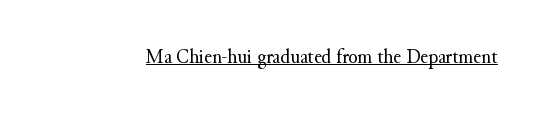
{"italic": "no", "bold": "no", "underline": "yes", "letter_spacing": "normal", "letter_spacing_em": 0.0, "glyph_px": 21}
